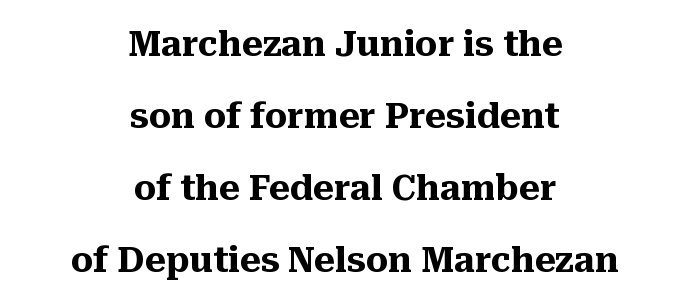
Q: Is the text bold? A: Yes.
Q: Is the text italic (slanted)? A: No, it is upright.
Q: Is the typeface a serif or a sans-serif typeface? A: Serif.
Q: Is the text underlined? A: No.
Q: How is the paragraph aligned? A: Centered.
Q: Is the spacing between letters normal or unusually wide? A: Normal.
Q: Is the spacing between lines tight, normal or loose? A: Loose.
Q: Width (condensed, normal, or wide)? A: Normal.
Q: Stroke contrast? A: Medium.
Q: x-height? A: Medium.
Q: Monospaced? A: No.
